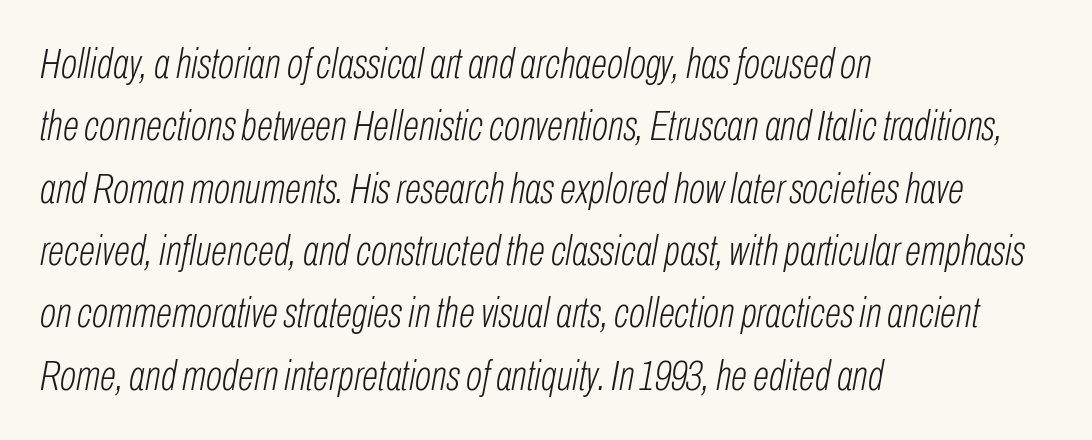
{"italic": "yes", "lean": "right", "slant_degrees": 10, "bold": "no", "weight": "light", "width": "condensed", "stroke_contrast": "low", "x_height": "medium", "monospaced": "no", "underline": "no", "align": "left", "line_spacing": "normal", "line_spacing_ratio": 1.45, "letter_spacing": "normal", "letter_spacing_em": 0.0, "glyph_px": 43}
